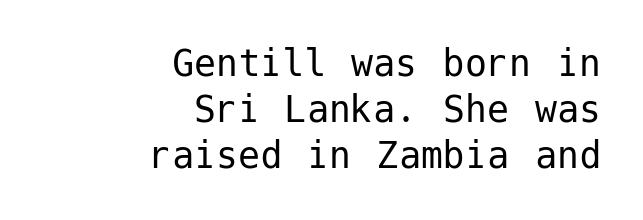
Q: Is the text bold? A: No.
Q: Is the text italic (slanted)? A: No, it is upright.
Q: Is the typeface a serif or a sans-serif typeface? A: Sans-serif.
Q: Is the text underlined? A: No.
Q: How is the paragraph aligned? A: Right-aligned.
Q: Is the spacing between letters normal or unusually wide? A: Normal.
Q: Is the spacing between lines tight, normal or loose? A: Tight.
Q: Width (condensed, normal, or wide)? A: Normal.
Q: Stroke contrast? A: Low.
Q: x-height? A: Medium.
